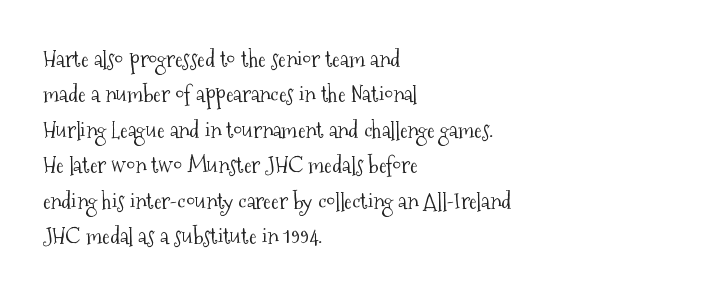
{"italic": "no", "bold": "no", "underline": "no", "align": "left", "line_spacing": "normal", "line_spacing_ratio": 1.54, "letter_spacing": "normal", "letter_spacing_em": 0.0, "glyph_px": 23}
